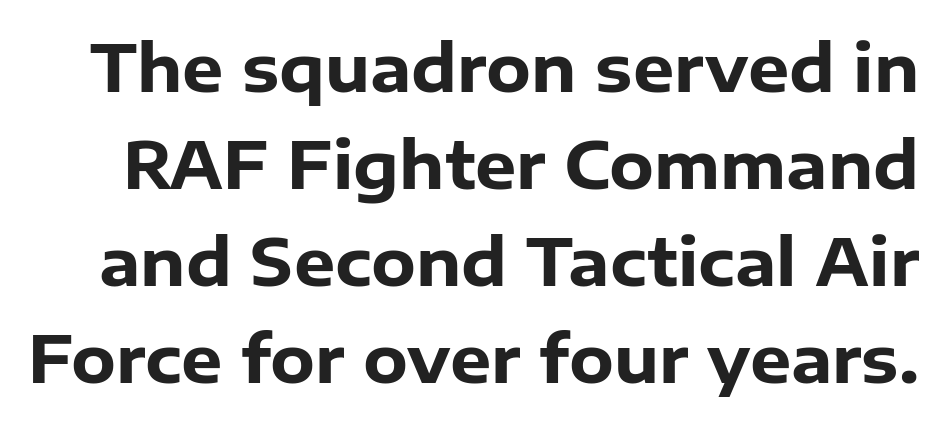
Every character sits straight up, as roman type does. Here the designer chose a conventional face with non-uniform glyph widths. There is no visible air inserted between adjacent glyphs. The face used here is a sans, in the tradition of grotesques and geometrics. Typesetter's note: full bold, strokes at maximum text heaviness.
